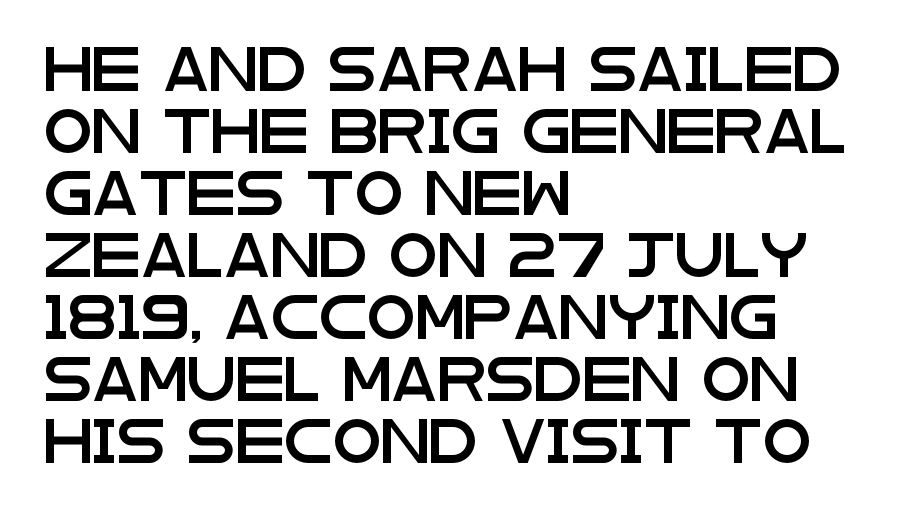
Q: Is the text italic (slanted)? A: No, it is upright.
Q: Is the typeface a serif or a sans-serif typeface? A: Sans-serif.
Q: Is the text underlined? A: No.
Q: How is the paragraph aligned? A: Left-aligned.
Q: Is the spacing between letters normal or unusually wide? A: Normal.
Q: Is the spacing between lines tight, normal or loose? A: Normal.
Q: Width (condensed, normal, or wide)? A: Wide.
Q: Stroke contrast? A: Low.
Q: x-height? A: Large.
Q: Monospaced? A: No.
